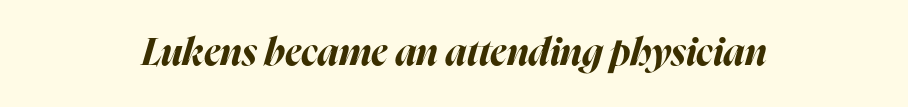
{"italic": "yes", "lean": "right", "slant_degrees": 16, "bold": "yes", "weight": "bold", "width": "normal", "stroke_contrast": "high", "x_height": "medium", "monospaced": "no", "underline": "no", "align": "center", "letter_spacing": "normal", "letter_spacing_em": 0.0, "glyph_px": 38}
